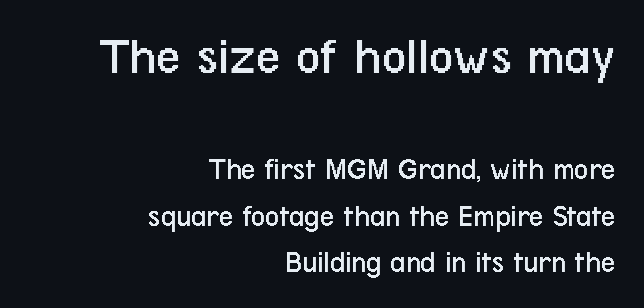
{"serif": "no", "italic": "no", "bold": "no", "weight": "regular", "width": "condensed", "stroke_contrast": "low", "x_height": "medium", "monospaced": "no", "underline": "no", "align": "right", "line_spacing": "normal", "line_spacing_ratio": 1.5, "letter_spacing": "normal", "letter_spacing_em": 0.0, "larger_block": "first", "size_ratio": 1.74, "glyph_px": 54}
